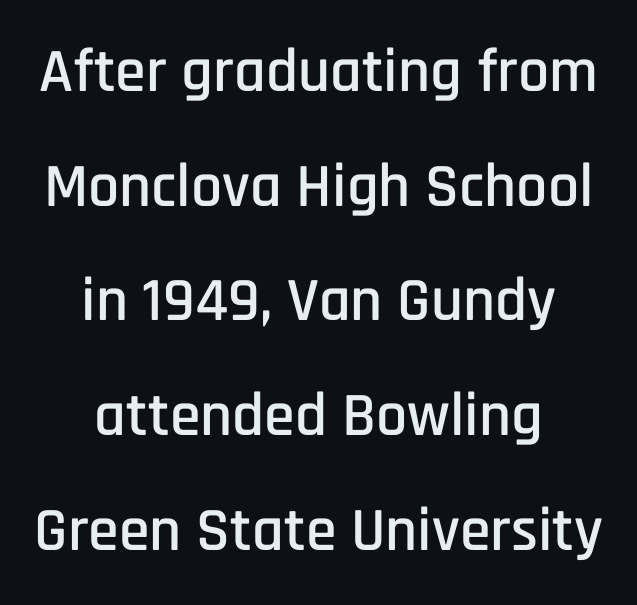
Q: Is the text italic (slanted)? A: No, it is upright.
Q: Is the typeface a serif or a sans-serif typeface? A: Sans-serif.
Q: Is the text underlined? A: No.
Q: How is the paragraph aligned? A: Centered.
Q: Is the spacing between letters normal or unusually wide? A: Normal.
Q: Width (condensed, normal, or wide)? A: Condensed.
Q: Stroke contrast? A: Low.
Q: x-height? A: Large.
Q: Monospaced? A: No.
